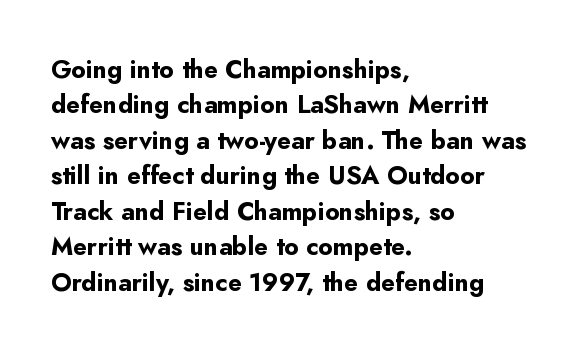
Q: Is the text bold? A: Yes.
Q: Is the text italic (slanted)? A: No, it is upright.
Q: Is the text underlined? A: No.
Q: How is the paragraph aligned? A: Left-aligned.
Q: Is the spacing between letters normal or unusually wide? A: Normal.
Q: Is the spacing between lines tight, normal or loose? A: Normal.
